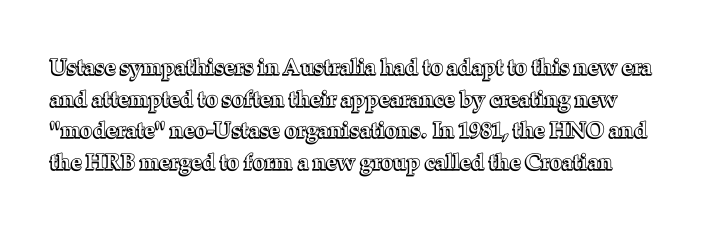
The image shows 22 px text type, upright; set normal line spacing (1.44x), normal letter spacing, not underlined.
